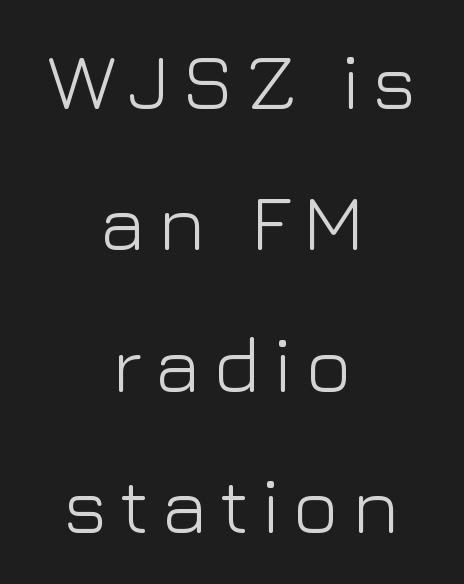
{"serif": "no", "italic": "no", "bold": "no", "weight": "light", "width": "normal", "stroke_contrast": "low", "x_height": "medium", "monospaced": "no", "underline": "no", "align": "center", "line_spacing_ratio": 1.79, "glyph_px": 79}
